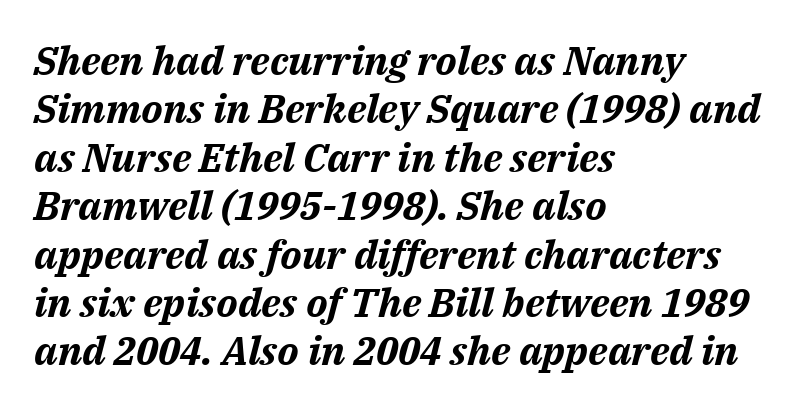
The image shows 40 px bold type, italic (leaning right); set left-aligned, line spacing 1.21x, normal letter spacing, not underlined; medium stroke contrast and a medium x-height.
